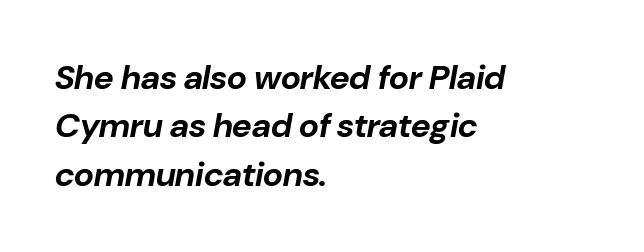
Q: Is the text bold? A: Yes.
Q: Is the text italic (slanted)? A: Yes, it leans right by about 10 degrees.
Q: Is the text underlined? A: No.
Q: How is the paragraph aligned? A: Left-aligned.
Q: Is the spacing between letters normal or unusually wide? A: Normal.
Q: Is the spacing between lines tight, normal or loose? A: Normal.
Q: Width (condensed, normal, or wide)? A: Normal.
Q: Stroke contrast? A: Low.
Q: x-height? A: Medium.
Q: Monospaced? A: No.
